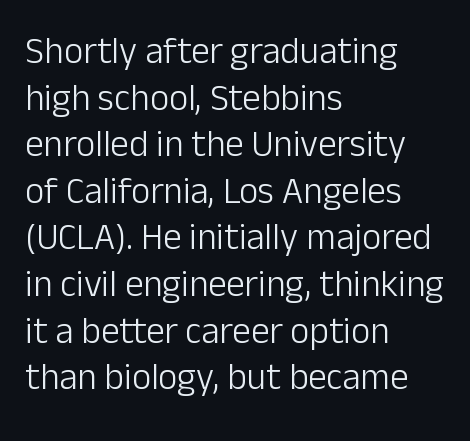
Q: Is the text bold? A: No.
Q: Is the text italic (slanted)? A: No, it is upright.
Q: Is the typeface a serif or a sans-serif typeface? A: Sans-serif.
Q: Is the text underlined? A: No.
Q: How is the paragraph aligned? A: Left-aligned.
Q: Is the spacing between letters normal or unusually wide? A: Normal.
Q: Is the spacing between lines tight, normal or loose? A: Normal.
Q: Width (condensed, normal, or wide)? A: Normal.
Q: Stroke contrast? A: Low.
Q: x-height? A: Medium.
Q: Monospaced? A: No.
